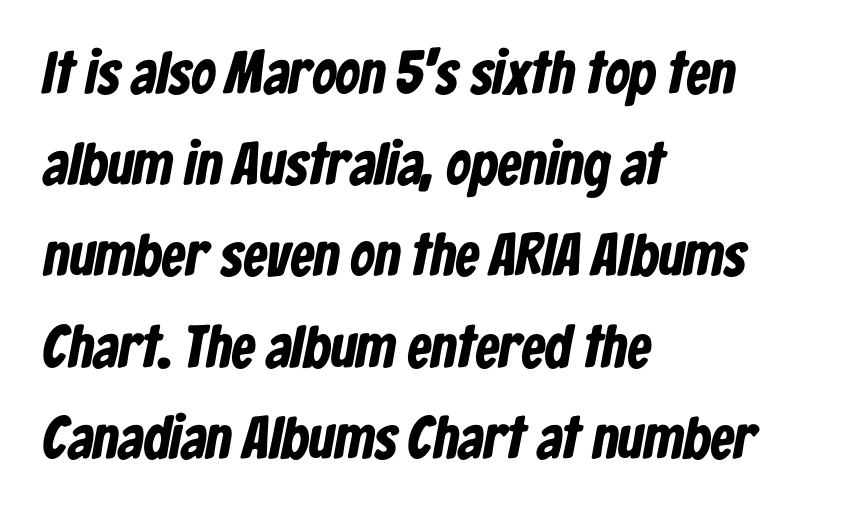
{"serif": "no", "bold": "yes", "weight": "bold", "width": "condensed", "stroke_contrast": "low", "x_height": "medium", "monospaced": "no", "underline": "no", "align": "left", "line_spacing": "normal", "line_spacing_ratio": 1.52, "letter_spacing": "normal", "letter_spacing_em": 0.0, "glyph_px": 60}
